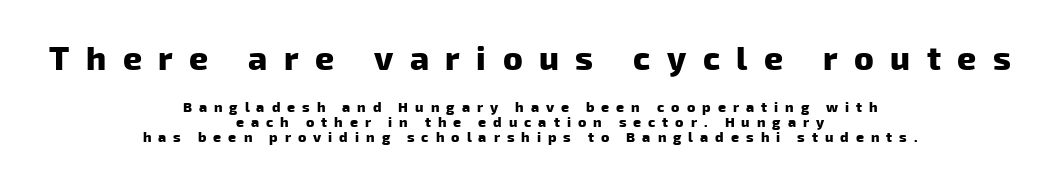
Q: Is the text bold? A: Yes.
Q: Is the typeface a serif or a sans-serif typeface? A: Sans-serif.
Q: Is the text underlined? A: No.
Q: How is the paragraph aligned? A: Centered.
Q: Is the spacing between letters normal or unusually wide? A: Unusually wide.
Q: Is the spacing between lines tight, normal or loose? A: Tight.
Q: Which block of text is set in a larger size, the first (top) or the second (bottom)? A: The first (top) one.
Q: Width (condensed, normal, or wide)? A: Normal.
Q: Stroke contrast? A: Low.
Q: x-height? A: Medium.
Q: Monospaced? A: No.
